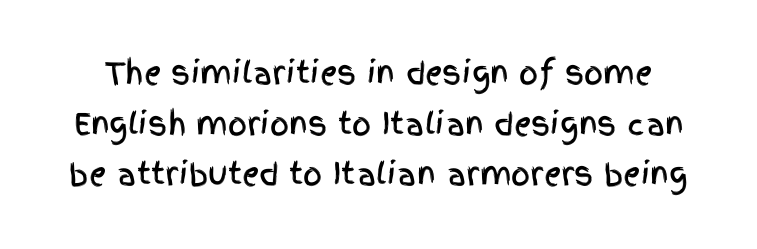
Q: Is the text italic (slanted)? A: No, it is upright.
Q: Is the typeface a serif or a sans-serif typeface? A: Sans-serif.
Q: Is the text underlined? A: No.
Q: Is the spacing between letters normal or unusually wide? A: Normal.
Q: Is the spacing between lines tight, normal or loose? A: Normal.
Q: Width (condensed, normal, or wide)? A: Condensed.
Q: x-height? A: Large.
Q: Monospaced? A: No.
